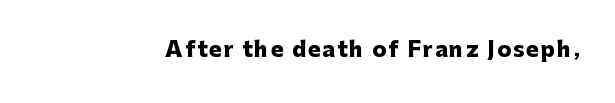
Pretty heavy lettering here — definitely bold. The passage shown is not underscored anywhere. Do the letters lean? They stand straight.
